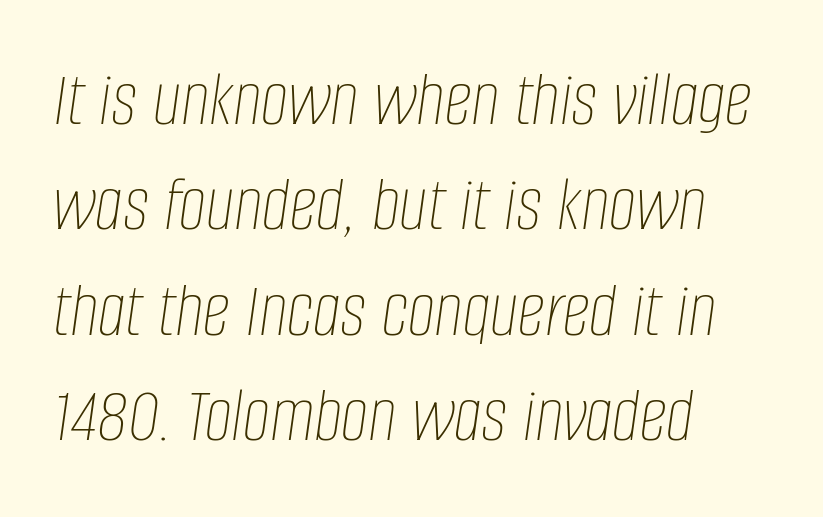
{"italic": "yes", "lean": "right", "slant_degrees": 8, "bold": "no", "weight": "thin", "width": "condensed", "stroke_contrast": "low", "x_height": "large", "monospaced": "no", "underline": "no", "align": "left", "line_spacing": "normal", "line_spacing_ratio": 1.35, "letter_spacing": "normal", "letter_spacing_em": 0.0, "glyph_px": 78}
